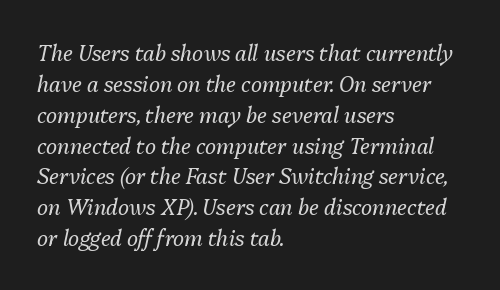
Q: Is the text bold? A: No.
Q: Is the text italic (slanted)? A: Yes, it leans right by about 13 degrees.
Q: Is the text underlined? A: No.
Q: How is the paragraph aligned? A: Left-aligned.
Q: Is the spacing between letters normal or unusually wide? A: Normal.
Q: Is the spacing between lines tight, normal or loose? A: Normal.
